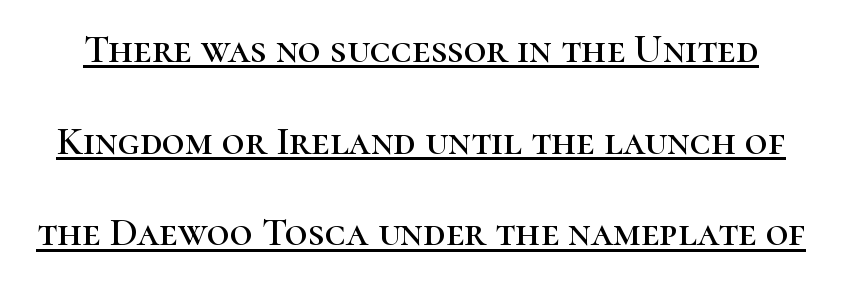
The image shows 40 px serif type, upright; set loose line spacing (2.29x), normal letter spacing, underlined; high stroke contrast and a medium x-height.
